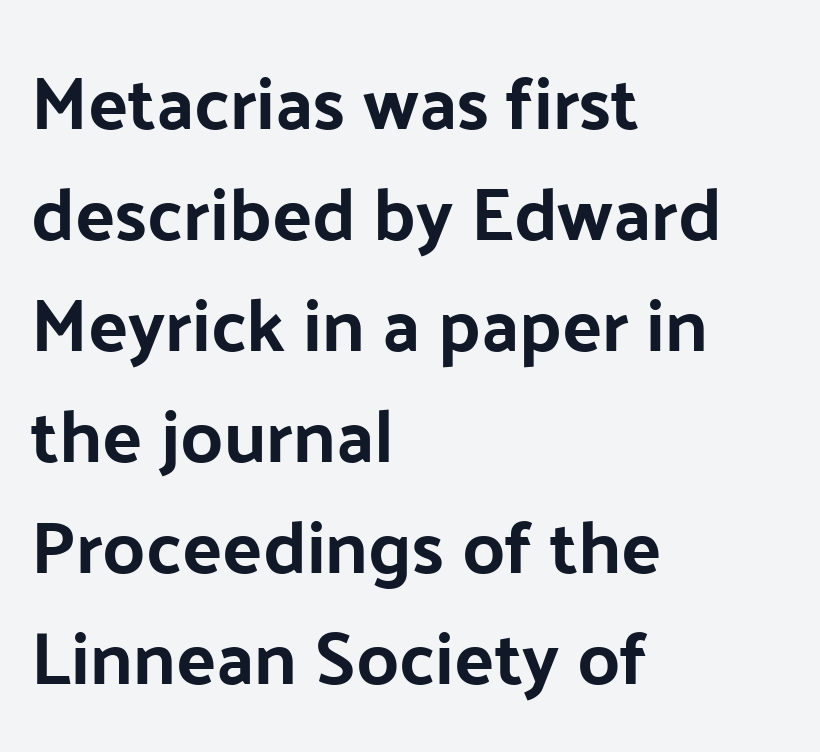
In terms of leading, this rendering sits right in the middle. All the whitespace from short lines collects on the right. Spacing verdict: proportional, widths tailored to each character. The tracking reads as untouched default to a designer's eye. Every character sits straight up, as roman type does. Honestly, there is no underline to notice here at all.
